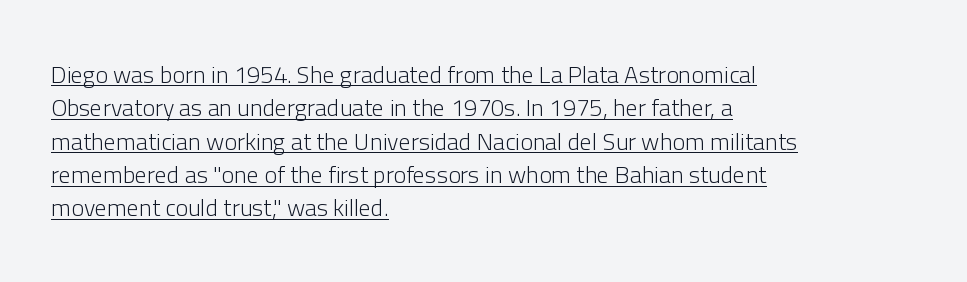
{"italic": "no", "bold": "no", "underline": "yes", "align": "left", "line_spacing": "normal", "line_spacing_ratio": 1.39, "letter_spacing": "normal", "letter_spacing_em": 0.0, "glyph_px": 24}
